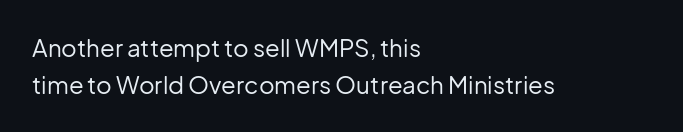
{"italic": "no", "bold": "no", "underline": "no", "align": "left", "line_spacing": "normal", "line_spacing_ratio": 1.54, "letter_spacing": "normal", "letter_spacing_em": 0.0, "glyph_px": 24}
